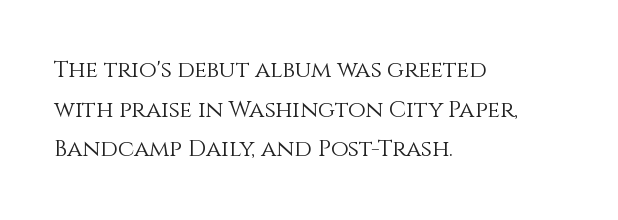
The image shows 23 px text type, upright; set left-aligned, line spacing 1.72x, normal letter spacing, not underlined.
